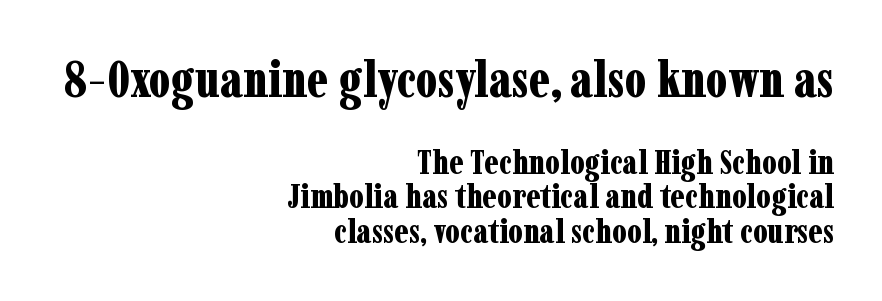
The image shows 51 px bold, condensed serif type, upright; set right-aligned, tight line spacing (1.02x), normal letter spacing, not underlined; the first (top) block is 1.5x larger; low stroke contrast and a medium x-height.
